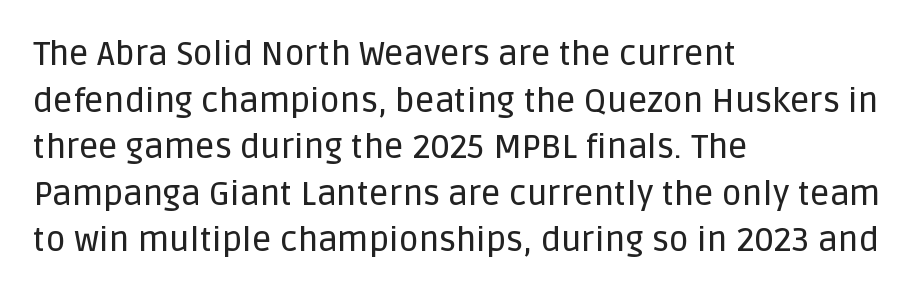
The image shows 34 px sans-serif type, upright; set left-aligned, normal line spacing (1.37x), normal letter spacing, not underlined; low stroke contrast and a large x-height.
